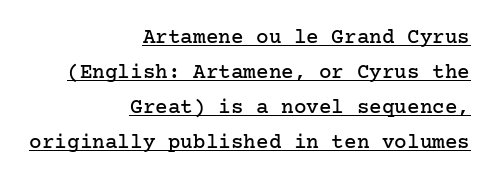
The image shows 21 px text type, upright; set right-aligned, normal line spacing (1.67x), normal letter spacing, underlined.
